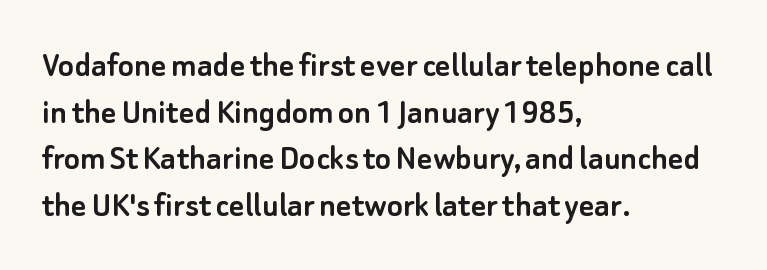
The image shows 37 px sans-serif type, upright; set left-aligned, normal line spacing (1.26x), normal letter spacing, not underlined; low stroke contrast and a small x-height.
